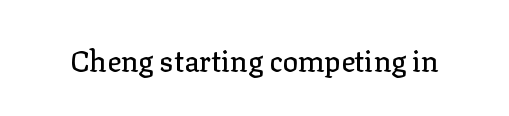
{"serif": "yes", "italic": "no", "width": "normal", "stroke_contrast": "low", "x_height": "medium", "monospaced": "no", "underline": "no", "letter_spacing": "normal", "letter_spacing_em": 0.0, "glyph_px": 29}
